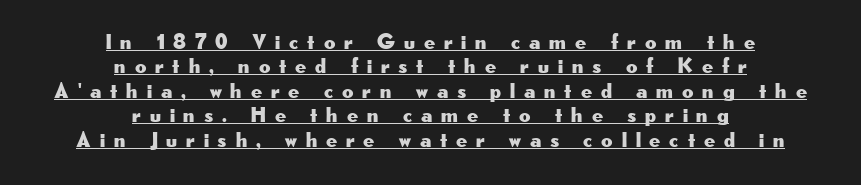
Q: Is the text italic (slanted)? A: No, it is upright.
Q: Is the text underlined? A: Yes.
Q: How is the paragraph aligned? A: Centered.
Q: Is the spacing between letters normal or unusually wide? A: Unusually wide.
Q: Is the spacing between lines tight, normal or loose? A: Tight.
